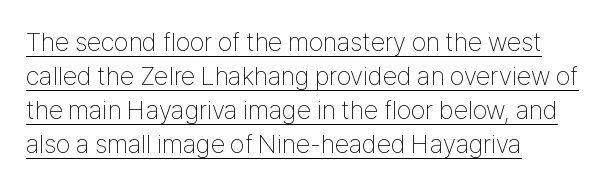
Decoration check: the copy is underlined. No extra ink here — the face is not bold. Every row of glyphs begins at an identical x-position on the left. This rendering leaves character spacing at its baseline value. Every character sits straight up, as roman type does.
